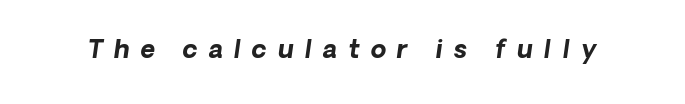
The image shows 25 px bold type, italic (leaning right); set unusually wide letter spacing (+0.44 em), not underlined.
